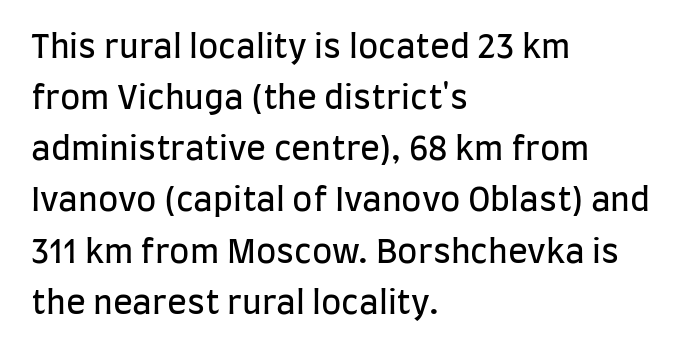
Q: Is the text bold? A: No.
Q: Is the text italic (slanted)? A: No, it is upright.
Q: Is the typeface a serif or a sans-serif typeface? A: Sans-serif.
Q: Is the text underlined? A: No.
Q: How is the paragraph aligned? A: Left-aligned.
Q: Is the spacing between letters normal or unusually wide? A: Normal.
Q: Is the spacing between lines tight, normal or loose? A: Normal.
Q: Width (condensed, normal, or wide)? A: Condensed.
Q: Stroke contrast? A: Low.
Q: x-height? A: Large.
Q: Monospaced? A: No.
